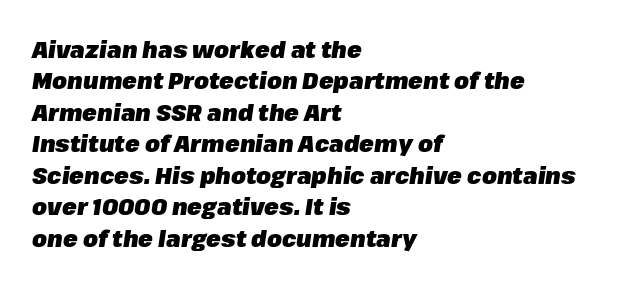
{"italic": "yes", "lean": "right", "slant_degrees": 8, "bold": "yes", "underline": "no", "align": "left", "line_spacing": "normal", "line_spacing_ratio": 1.31, "letter_spacing": "normal", "letter_spacing_em": 0.0, "glyph_px": 24}
